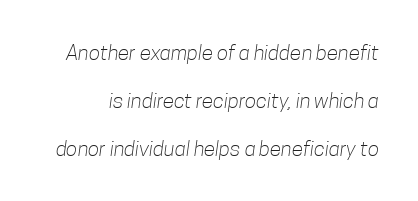
Q: Is the text bold? A: No.
Q: Is the text underlined? A: No.
Q: Is the spacing between letters normal or unusually wide? A: Normal.
Q: Is the spacing between lines tight, normal or loose? A: Loose.
